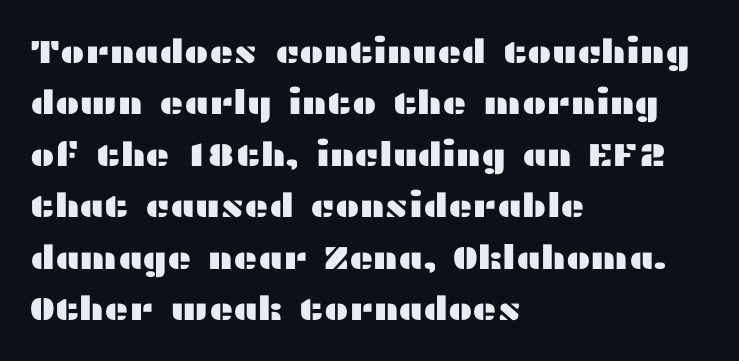
Ordinary non-slanted type is in use. Nope, no serifs anywhere on these letters. How would I describe the line gaps? Plain and ordinary. This sample has the flowing, uneven cadence of proportional lettering. Honestly, there is no underline to notice here at all. In CSS terms this would be text-align: left.
